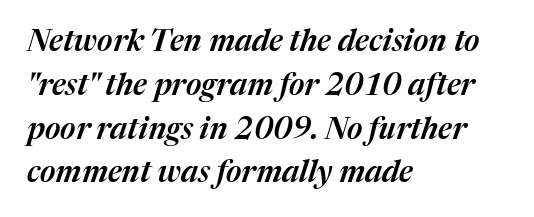
Q: Is the text italic (slanted)? A: Yes, it leans right by about 17 degrees.
Q: Is the text underlined? A: No.
Q: How is the paragraph aligned? A: Left-aligned.
Q: Is the spacing between letters normal or unusually wide? A: Normal.
Q: Is the spacing between lines tight, normal or loose? A: Normal.
Q: Width (condensed, normal, or wide)? A: Normal.
Q: Stroke contrast? A: Medium.
Q: x-height? A: Medium.
Q: Monospaced? A: No.
